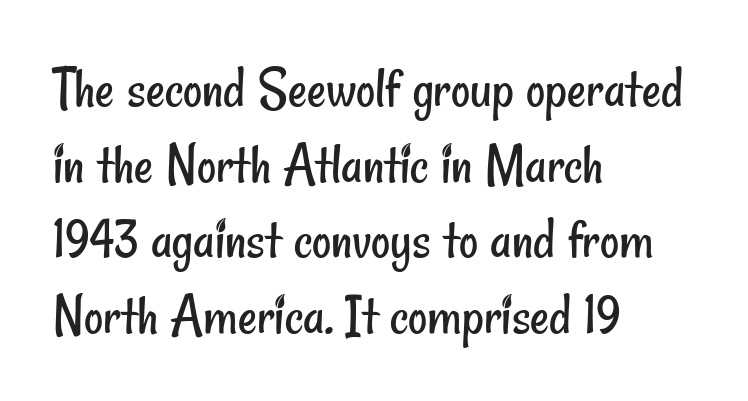
These lines are rendered in a variable-pitch font. There is no visible air inserted between adjacent glyphs. This block has exactly the height ordinary leading produces. Line beginnings align vertically; line endings do not.
